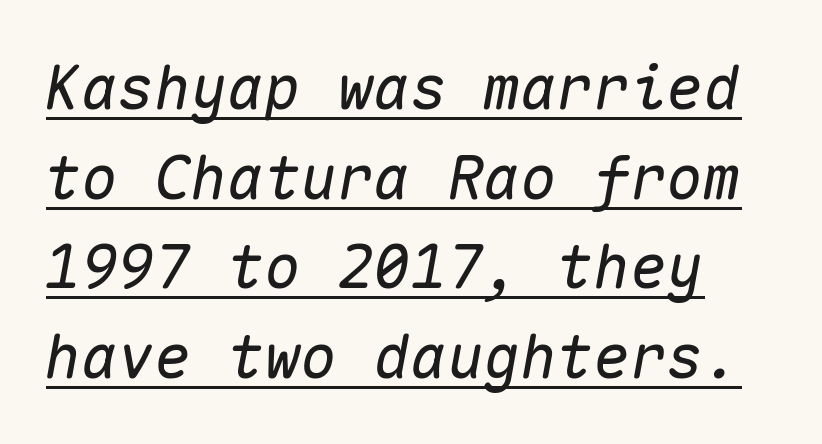
The image shows 61 px text type, italic (leaning right), monospaced; set normal line spacing (1.47x), normal letter spacing, underlined; medium stroke contrast and a medium x-height.
